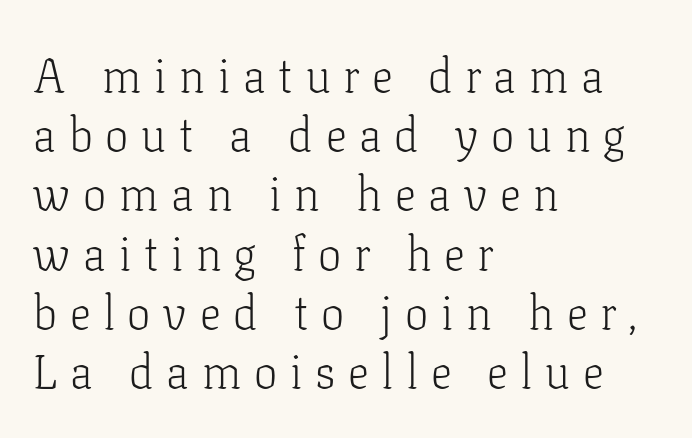
{"serif": "yes", "italic": "no", "bold": "no", "weight": "light", "width": "normal", "stroke_contrast": "low", "x_height": "medium", "monospaced": "no", "underline": "no", "align": "left", "line_spacing": "normal", "line_spacing_ratio": 1.26, "letter_spacing": "wide", "letter_spacing_em": 0.27, "glyph_px": 47}
